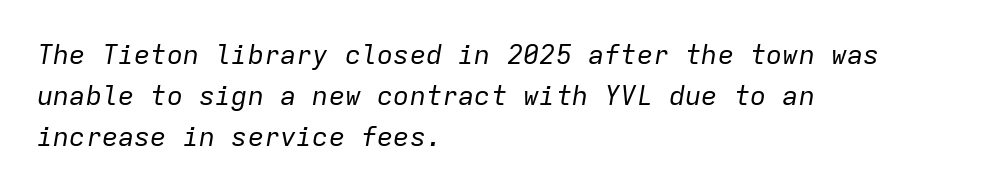
The area under the type is left untouched. Heft: none added — not bold. Interline gaps are of average width in this sample. The letters are slanted; this is an italic face. The horizontal fit of the characters is conventional and even.
